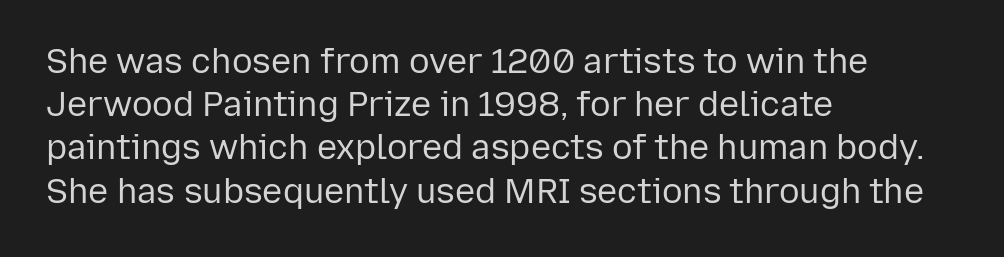
{"serif": "no", "italic": "no", "bold": "no", "weight": "regular", "width": "normal", "stroke_contrast": "low", "x_height": "medium", "monospaced": "no", "underline": "no", "align": "left", "line_spacing": "normal", "line_spacing_ratio": 1.27, "letter_spacing": "normal", "letter_spacing_em": 0.0, "glyph_px": 34}
